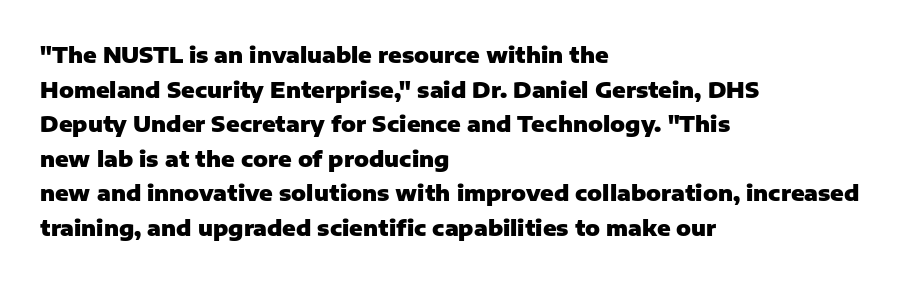
{"italic": "no", "bold": "yes", "underline": "no", "align": "left", "line_spacing": "normal", "line_spacing_ratio": 1.57, "letter_spacing": "normal", "letter_spacing_em": 0.0, "glyph_px": 22}
